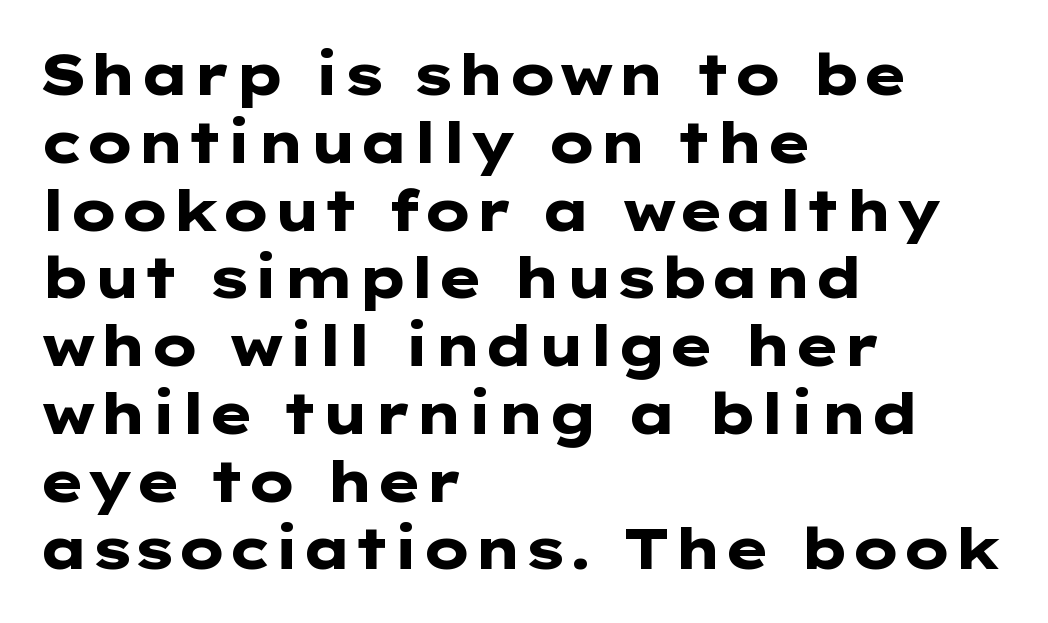
The image shows 56 px heavy, wide sans-serif type, upright; set left-aligned, line spacing 1.21x, normal letter spacing, not underlined; low stroke contrast and a medium x-height.
